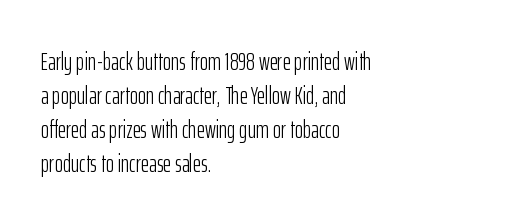
The image shows 25 px text type, upright; set left-aligned, normal line spacing (1.36x), normal letter spacing, not underlined.
